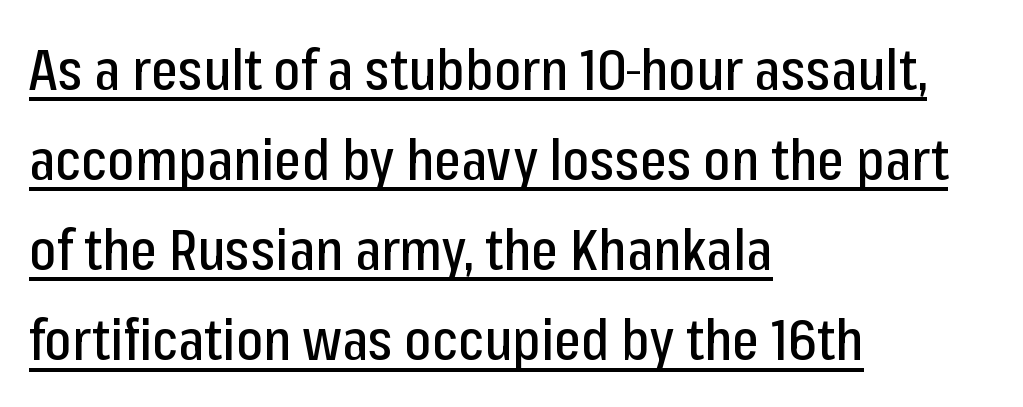
The lines sit at an ordinary, default distance from one another. Vertical strokes here are truly vertical. The face used here is proportionally spaced, like ordinary book or web type. These lines keep a tight, regular rhythm from letter to letter. These characters rest on top of a visible drawn line.
